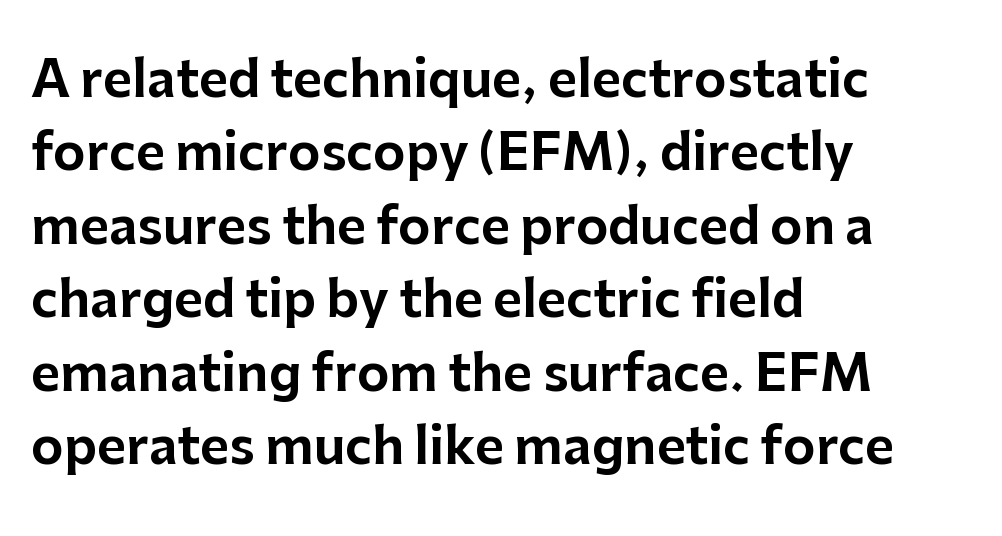
Q: Is the text italic (slanted)? A: No, it is upright.
Q: Is the typeface a serif or a sans-serif typeface? A: Sans-serif.
Q: Is the text underlined? A: No.
Q: How is the paragraph aligned? A: Left-aligned.
Q: Is the spacing between letters normal or unusually wide? A: Normal.
Q: Is the spacing between lines tight, normal or loose? A: Normal.
Q: Width (condensed, normal, or wide)? A: Normal.
Q: Stroke contrast? A: Low.
Q: x-height? A: Medium.
Q: Monospaced? A: No.
